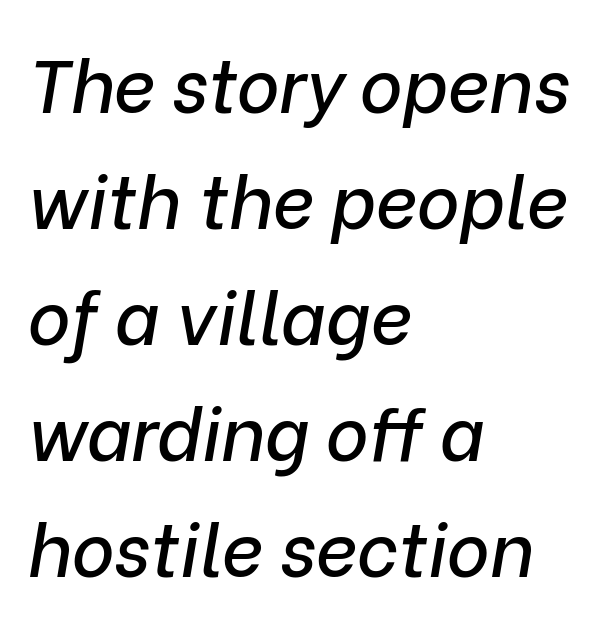
This sample uses an oblique cut, with every glyph tilted off the vertical. Look at the tracking — it's just the regular setting, nothing added. Bare-footed words on every line. Reading down the block, your eye returns to a fixed left position each line.
